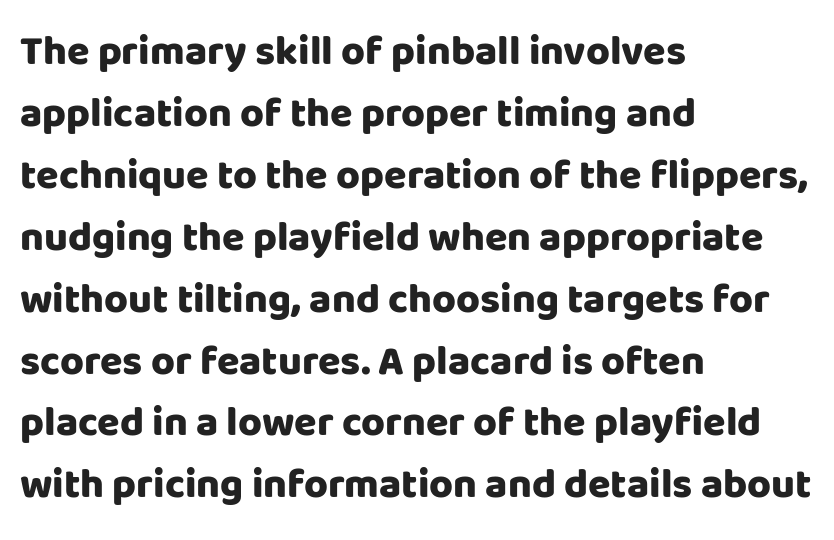
Q: Is the text bold? A: Yes.
Q: Is the text italic (slanted)? A: No, it is upright.
Q: Is the typeface a serif or a sans-serif typeface? A: Sans-serif.
Q: Is the text underlined? A: No.
Q: How is the paragraph aligned? A: Left-aligned.
Q: Is the spacing between letters normal or unusually wide? A: Normal.
Q: Is the spacing between lines tight, normal or loose? A: Normal.
Q: Width (condensed, normal, or wide)? A: Normal.
Q: Stroke contrast? A: Low.
Q: x-height? A: Large.
Q: Monospaced? A: No.
